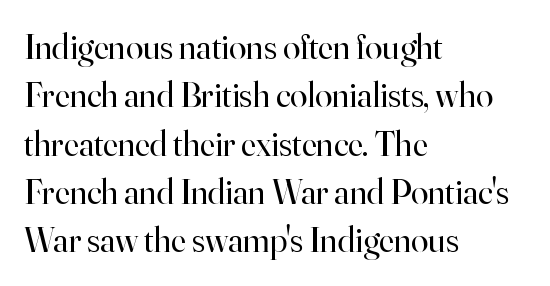
Posture: straight, roman, zero tilt. Weight: regular or lighter. Type style note: has serifs. All the whitespace from short lines collects on the right.
